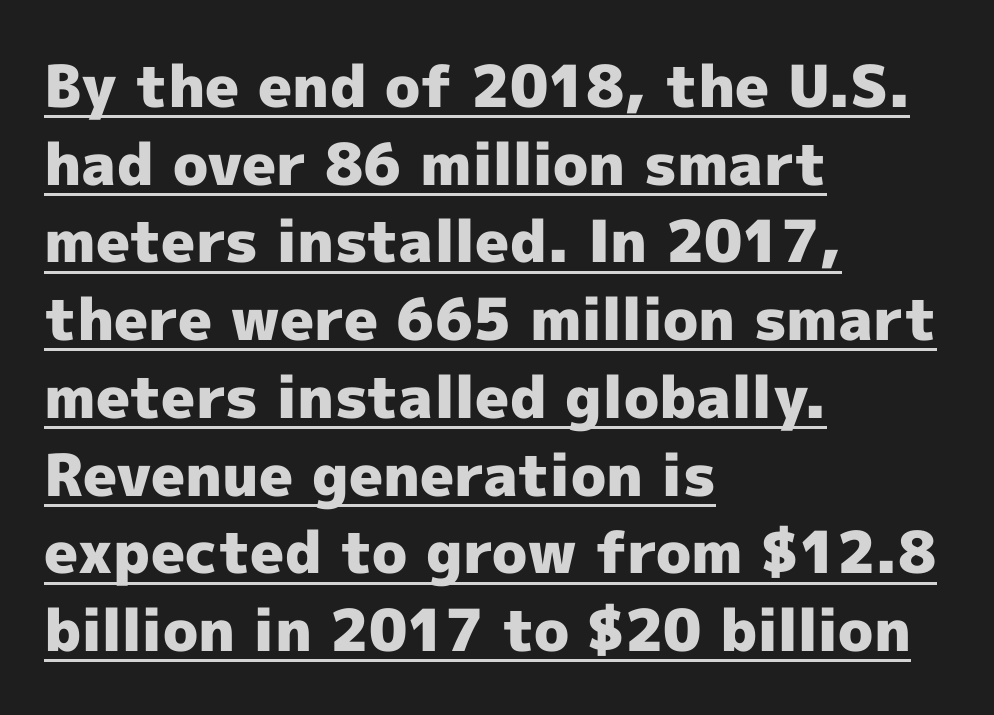
Q: Is the text bold? A: Yes.
Q: Is the text italic (slanted)? A: No, it is upright.
Q: Is the typeface a serif or a sans-serif typeface? A: Sans-serif.
Q: Is the text underlined? A: Yes.
Q: How is the paragraph aligned? A: Left-aligned.
Q: Is the spacing between letters normal or unusually wide? A: Normal.
Q: Is the spacing between lines tight, normal or loose? A: Normal.
Q: Width (condensed, normal, or wide)? A: Normal.
Q: x-height? A: Medium.
Q: Monospaced? A: No.
